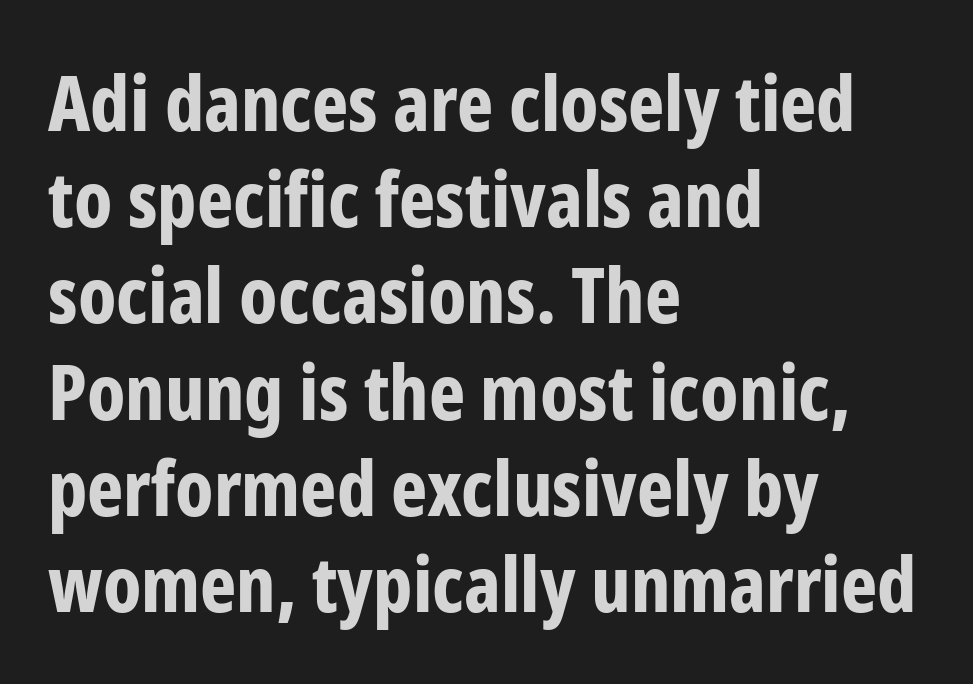
The image shows 77 px bold, condensed sans-serif type, upright; set left-aligned, normal line spacing (1.25x), normal letter spacing, not underlined; low stroke contrast and a medium x-height.
